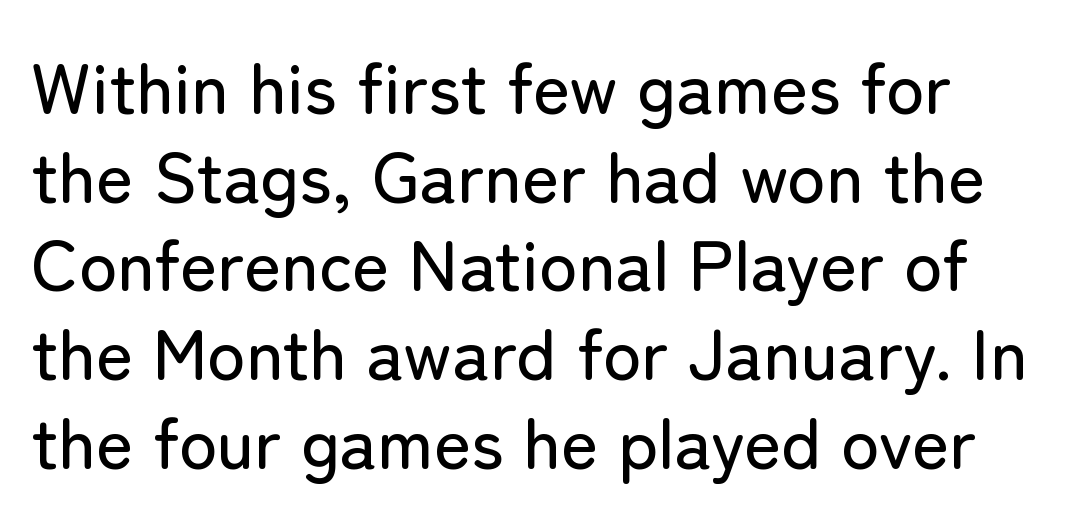
{"serif": "no", "italic": "no", "width": "normal", "stroke_contrast": "low", "x_height": "medium", "monospaced": "no", "underline": "no", "line_spacing": "normal", "line_spacing_ratio": 1.25, "letter_spacing": "normal", "letter_spacing_em": 0.0, "glyph_px": 71}
